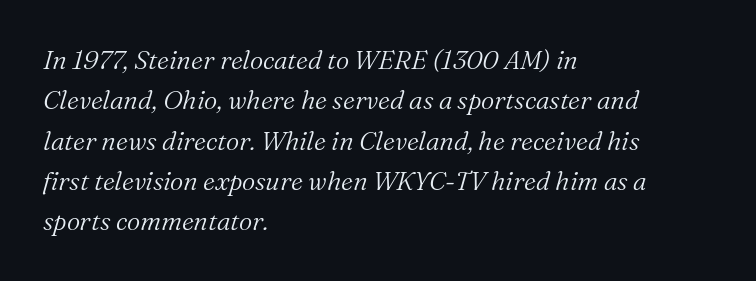
The image shows 26 px text type, italic (leaning right); set left-aligned, normal line spacing (1.55x), normal letter spacing, not underlined.
